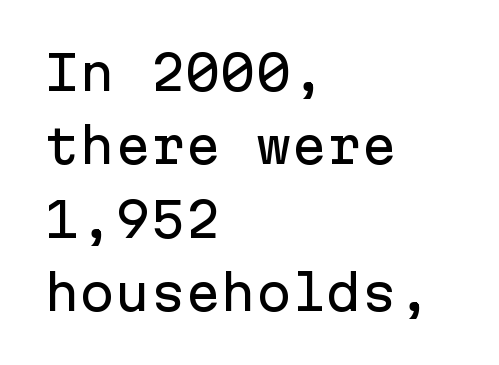
The image shows 47 px sans-serif type, upright, monospaced; set left-aligned, normal line spacing (1.56x), normal letter spacing, not underlined; low stroke contrast and a medium x-height.
